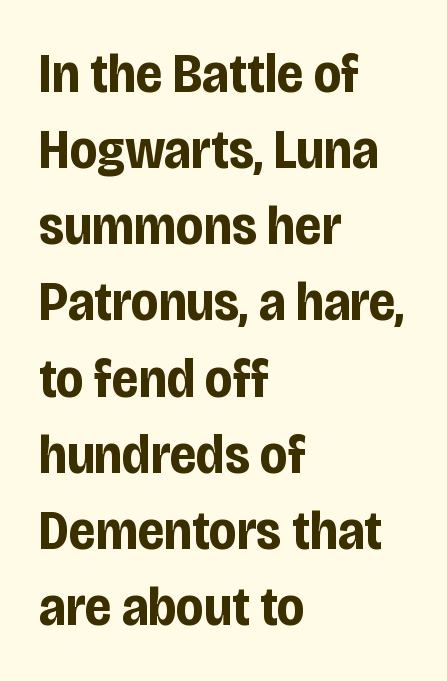
Varying glyph widths throughout — classic text-font behaviour. Nothing sits at the stroke ends, so this counts as sans-serif. Type without underlining. The specimen reads as upright at a glance.
